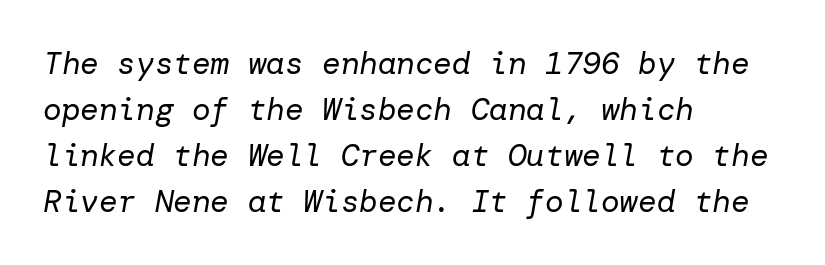
Q: Is the text bold? A: No.
Q: Is the text italic (slanted)? A: Yes, it leans right by about 10 degrees.
Q: Is the text underlined? A: No.
Q: How is the paragraph aligned? A: Left-aligned.
Q: Is the spacing between letters normal or unusually wide? A: Normal.
Q: Is the spacing between lines tight, normal or loose? A: Normal.
Q: Width (condensed, normal, or wide)? A: Normal.
Q: Stroke contrast? A: Low.
Q: x-height? A: Medium.
